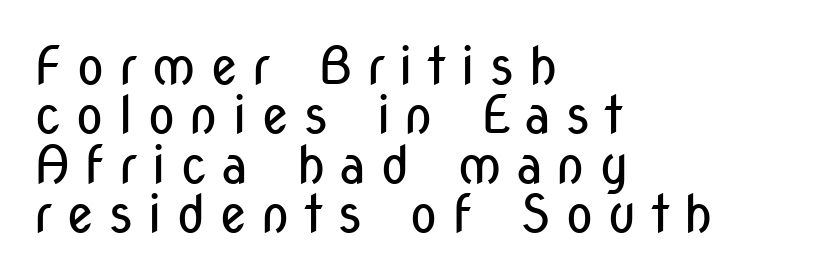
On a weight scale, this lands at 450 or below. Words appear elongated and porous because spacing is wide. All the whitespace from short lines collects on the right. A typesetter would label this face a sans. Lines of text with bare space underneath. Notice how descenders almost collide with the ascenders below — that's tight leading.
